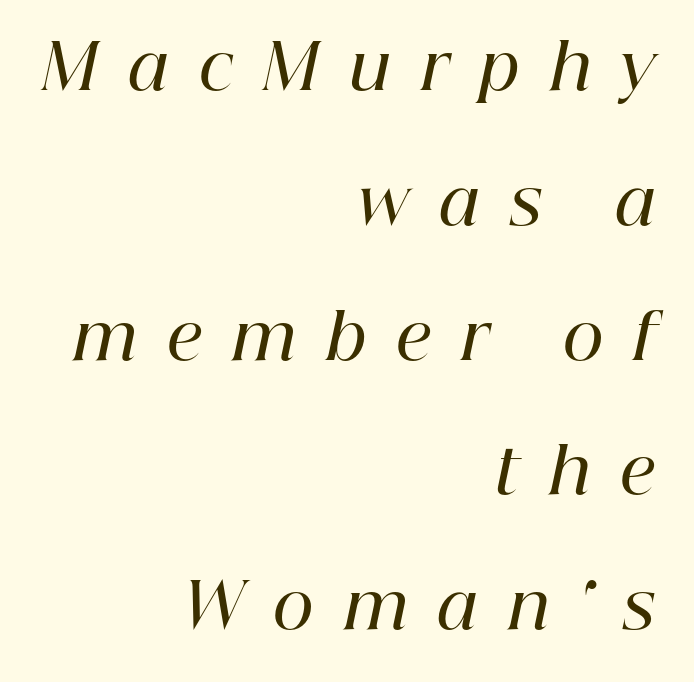
{"serif": "yes", "italic": "yes", "lean": "right", "slant_degrees": 12, "bold": "semi", "weight": "semibold", "width": "normal", "stroke_contrast": "high", "x_height": "medium", "monospaced": "no", "underline": "no", "align": "right", "line_spacing": "loose", "line_spacing_ratio": 2.14, "letter_spacing": "wide", "letter_spacing_em": 0.48, "glyph_px": 63}
